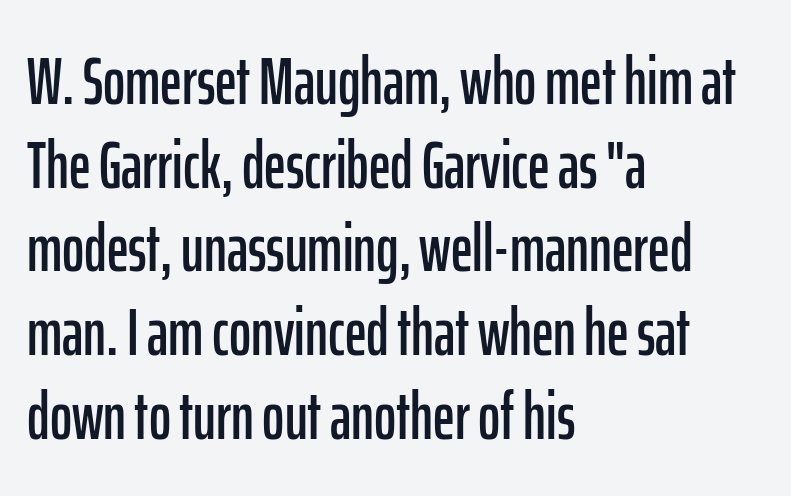
Where is the straight margin? On the left. Line spacing here is normal. Letter spacing: default. You could not count columns in this text — the font is proportionally spaced.
